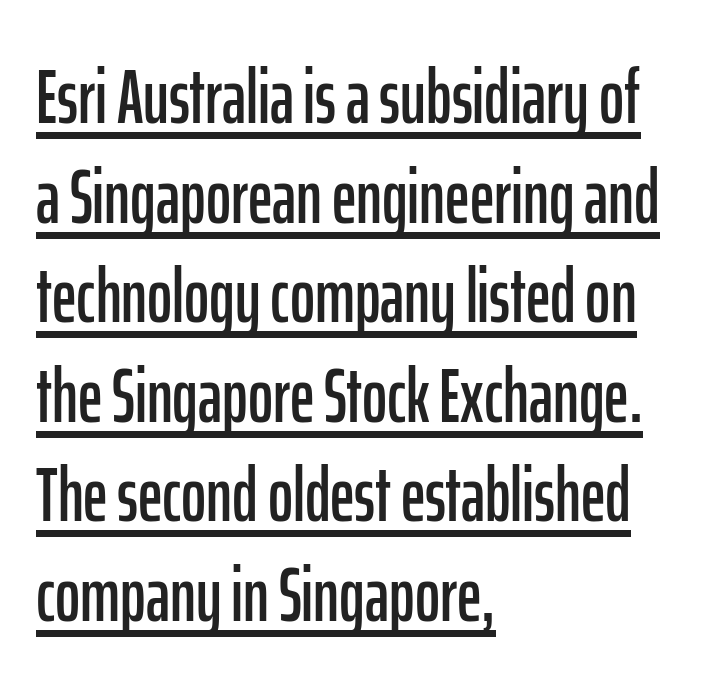
Q: Is the text italic (slanted)? A: No, it is upright.
Q: Is the typeface a serif or a sans-serif typeface? A: Sans-serif.
Q: Is the text underlined? A: Yes.
Q: How is the paragraph aligned? A: Left-aligned.
Q: Is the spacing between letters normal or unusually wide? A: Normal.
Q: Is the spacing between lines tight, normal or loose? A: Normal.
Q: Width (condensed, normal, or wide)? A: Condensed.
Q: Stroke contrast? A: Low.
Q: x-height? A: Medium.
Q: Monospaced? A: No.
